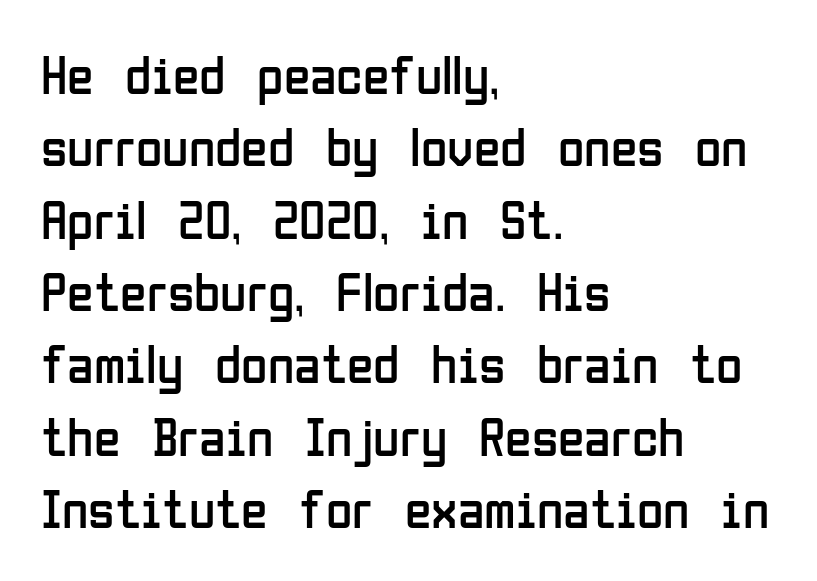
The image shows 54 px regular-weight, condensed sans-serif type, upright; set left-aligned, normal line spacing (1.34x), normal letter spacing, not underlined; low stroke contrast and a medium x-height.
